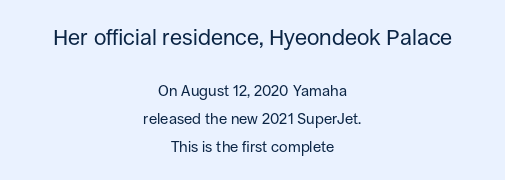
Q: Is the text bold? A: No.
Q: Is the text italic (slanted)? A: No, it is upright.
Q: Is the text underlined? A: No.
Q: How is the paragraph aligned? A: Centered.
Q: Is the spacing between letters normal or unusually wide? A: Normal.
Q: Which block of text is set in a larger size, the first (top) or the second (bottom)? A: The first (top) one.
